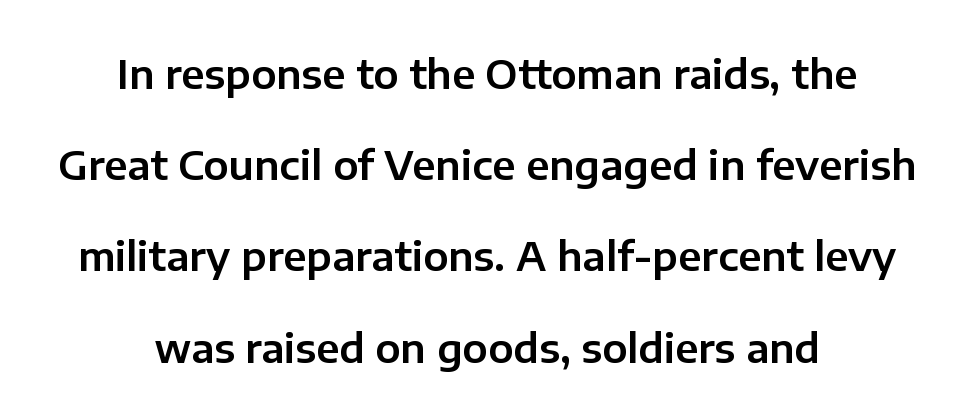
The image shows 40 px sans-serif type, upright; set centered, loose line spacing (2.28x), normal letter spacing, not underlined; low stroke contrast and a medium x-height.
